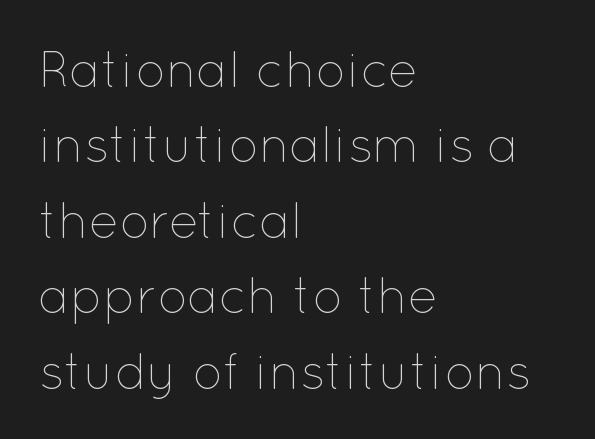
Q: Is the text bold? A: No.
Q: Is the text italic (slanted)? A: No, it is upright.
Q: Is the text underlined? A: No.
Q: How is the paragraph aligned? A: Left-aligned.
Q: Is the spacing between letters normal or unusually wide? A: Normal.
Q: Is the spacing between lines tight, normal or loose? A: Normal.
Q: Width (condensed, normal, or wide)? A: Normal.
Q: Stroke contrast? A: Low.
Q: x-height? A: Medium.
Q: Monospaced? A: No.
